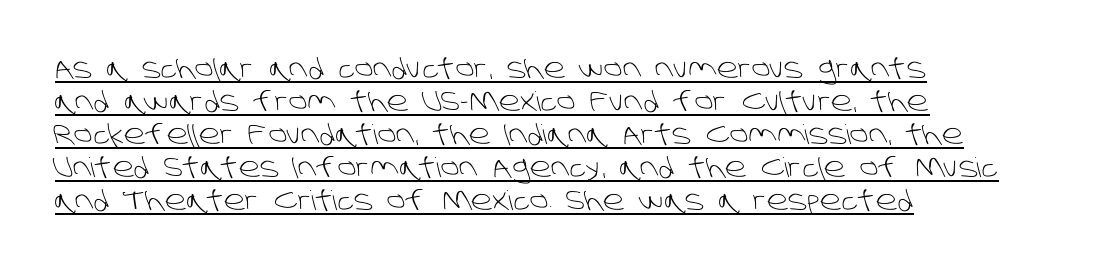
Q: Is the text bold? A: No.
Q: Is the text underlined? A: Yes.
Q: How is the paragraph aligned? A: Left-aligned.
Q: Is the spacing between letters normal or unusually wide? A: Normal.
